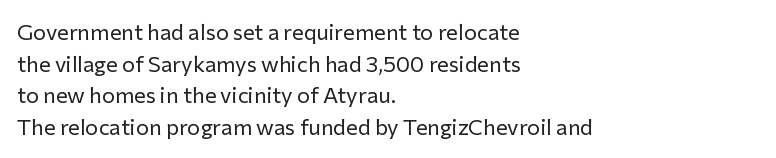
The image shows 22 px text type, upright; set left-aligned, normal line spacing (1.44x), normal letter spacing, not underlined.
